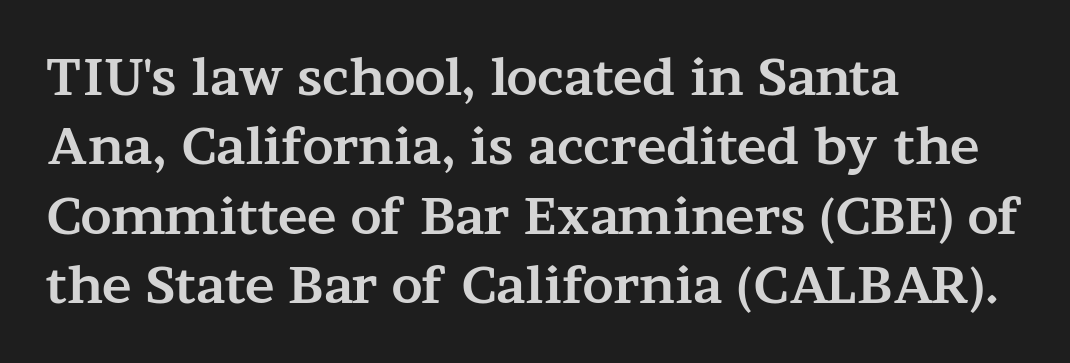
{"serif": "yes", "italic": "no", "bold": "yes", "weight": "bold", "width": "wide", "stroke_contrast": "medium", "x_height": "medium", "monospaced": "no", "underline": "no", "align": "left", "line_spacing": "normal", "line_spacing_ratio": 1.39, "letter_spacing": "normal", "letter_spacing_em": 0.0, "glyph_px": 50}
